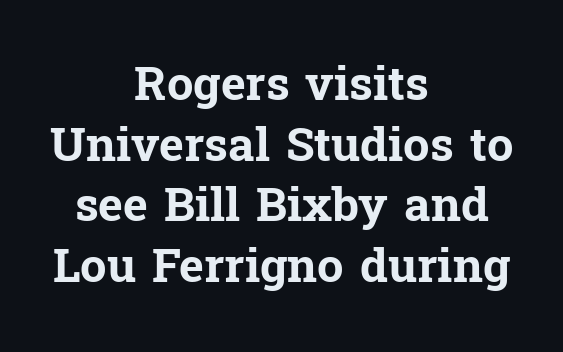
Q: Is the text bold? A: Yes.
Q: Is the text italic (slanted)? A: No, it is upright.
Q: Is the typeface a serif or a sans-serif typeface? A: Serif.
Q: Is the text underlined? A: No.
Q: How is the paragraph aligned? A: Centered.
Q: Is the spacing between letters normal or unusually wide? A: Normal.
Q: Is the spacing between lines tight, normal or loose? A: Normal.
Q: Width (condensed, normal, or wide)? A: Normal.
Q: Stroke contrast? A: Low.
Q: x-height? A: Medium.
Q: Monospaced? A: No.
